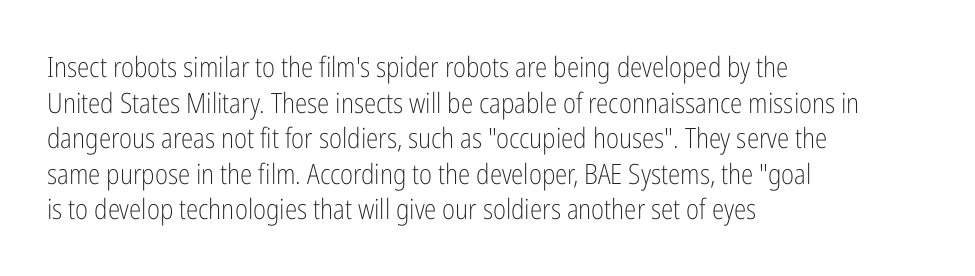
Are there feet on the stems? There aren't — it's a sans. Weight class: somewhere from thin through regular. If you drew a ruler down the left edge, every line would touch it. This block has exactly the height ordinary leading produces. When letters stand straight like this, we call the style roman or upright.
